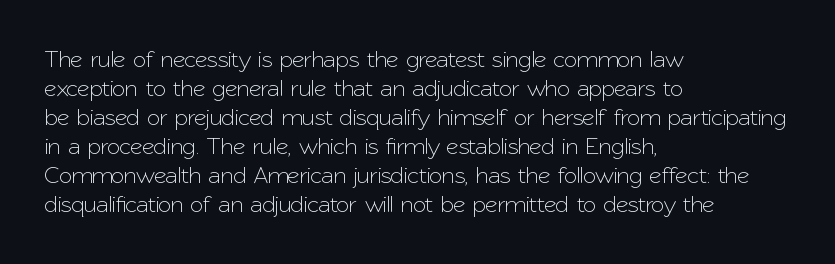
The area under the type is left untouched. Is the block centered? No — it sits flush against the left margin. Default kerning and tracking; the words read as compact shapes. Is there any slant? The stems are plumb.
